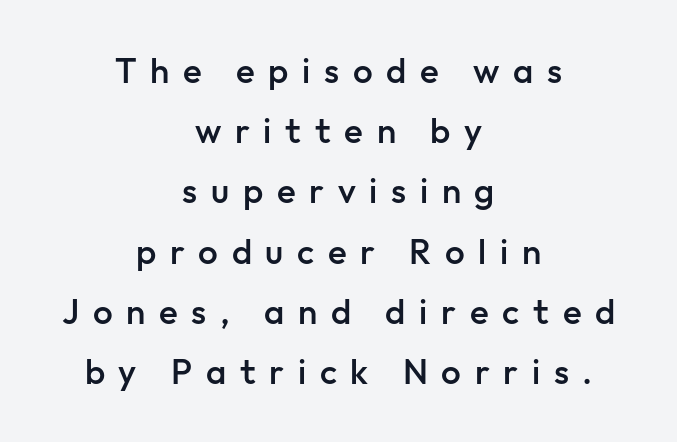
{"serif": "no", "italic": "no", "bold": "semi", "weight": "semibold", "width": "normal", "stroke_contrast": "low", "x_height": "medium", "monospaced": "no", "underline": "no", "align": "center", "line_spacing_ratio": 1.72, "letter_spacing": "wide", "letter_spacing_em": 0.39, "glyph_px": 35}
